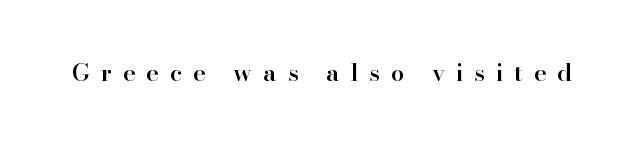
Q: Is the text bold? A: Semi-bold.
Q: Is the text italic (slanted)? A: No, it is upright.
Q: Is the text underlined? A: No.
Q: Is the spacing between letters normal or unusually wide? A: Unusually wide.
